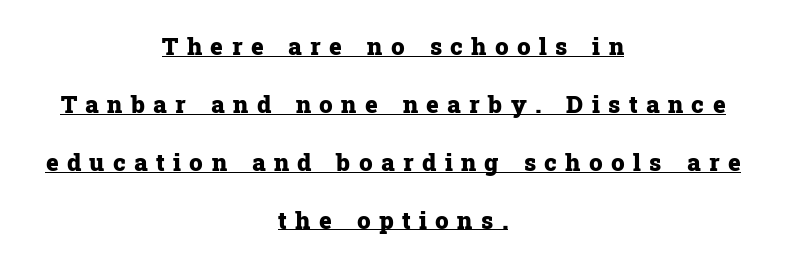
Ordinary non-slanted type is in use. Notice how the passage keeps no hard edge, just a central spine. Every word sits above its own underline. Look at the tracking — it's clearly loosened, letters drifting apart. Vertically, the passage feels expansive, rows floating well apart. These lines carry a lot of weight — the face is fully bold.
